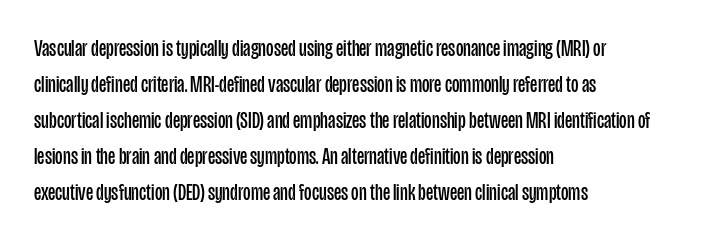
{"italic": "no", "bold": "no", "underline": "no", "align": "left", "line_spacing": "normal", "line_spacing_ratio": 1.57, "letter_spacing": "normal", "letter_spacing_em": 0.0, "glyph_px": 23}
